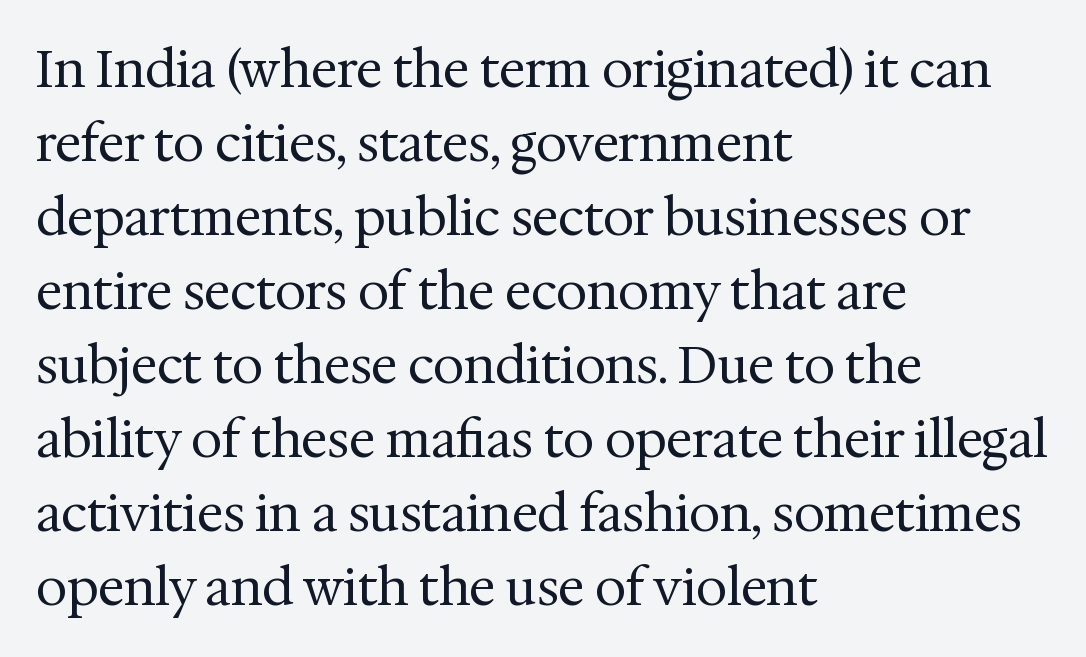
{"serif": "yes", "italic": "no", "bold": "no", "weight": "regular", "width": "normal", "stroke_contrast": "medium", "x_height": "medium", "monospaced": "no", "underline": "no", "align": "left", "line_spacing": "normal", "line_spacing_ratio": 1.48, "letter_spacing": "normal", "letter_spacing_em": 0.0, "glyph_px": 50}
